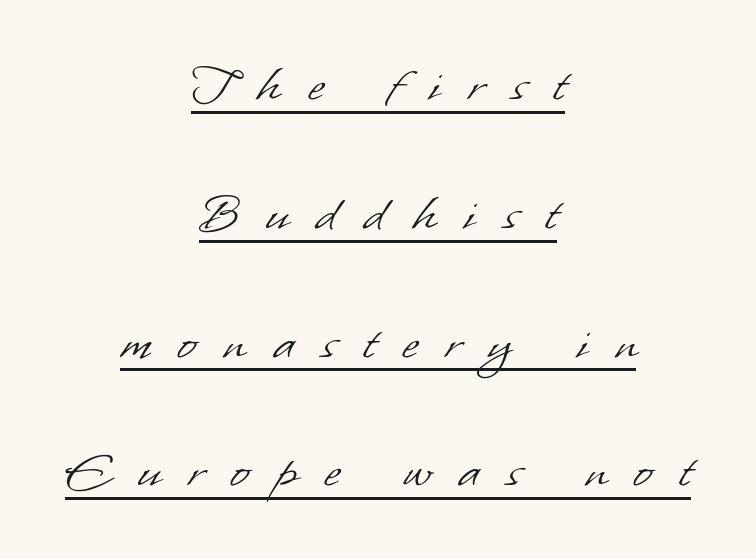
{"serif": "no", "bold": "no", "weight": "light", "width": "normal", "stroke_contrast": "low", "x_height": "small", "monospaced": "no", "underline": "yes", "align": "center", "line_spacing": "loose", "line_spacing_ratio": 2.26, "letter_spacing": "wide", "letter_spacing_em": 0.48, "glyph_px": 57}
